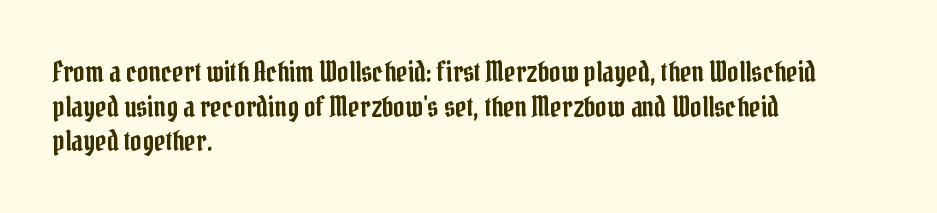
The image shows 28 px condensed serif type, upright; set left-aligned, line spacing 1.24x, normal letter spacing, not underlined; low stroke contrast and a medium x-height.
